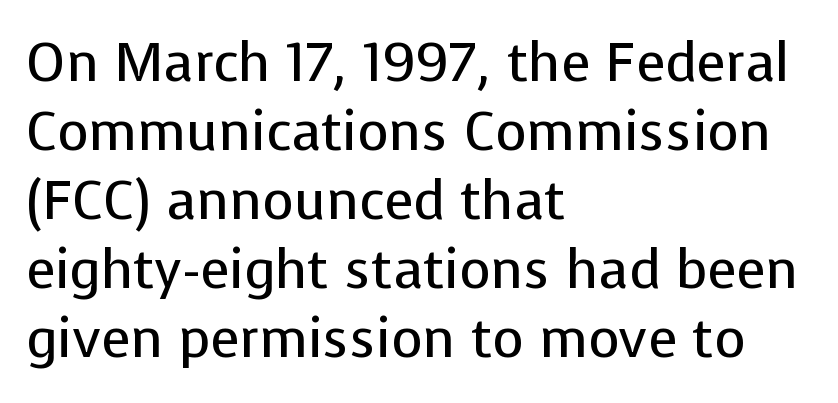
The image shows 54 px regular-weight sans-serif type, upright; set left-aligned, normal line spacing (1.28x), normal letter spacing, not underlined; low stroke contrast and a medium x-height.
